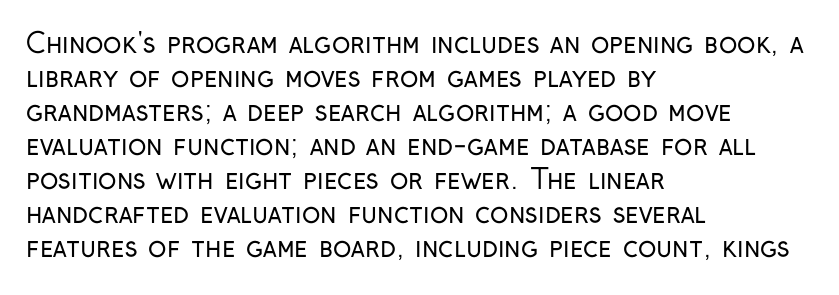
Vertically, the passage feels balanced, rows spaced as you'd expect. The strip under each line holds only bare page. Weight: in the light-to-regular range. Glyph-to-glyph distance matches everyday printed text.
